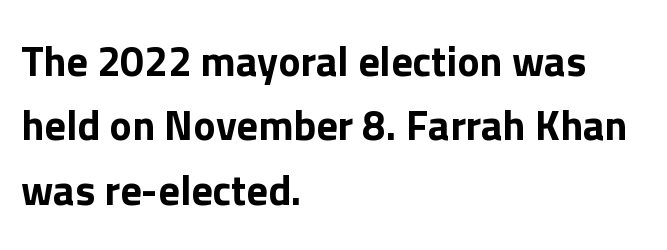
{"serif": "no", "italic": "no", "width": "normal", "stroke_contrast": "low", "x_height": "medium", "monospaced": "no", "underline": "no", "align": "left", "line_spacing": "normal", "line_spacing_ratio": 1.53, "letter_spacing": "normal", "letter_spacing_em": 0.0, "glyph_px": 42}
